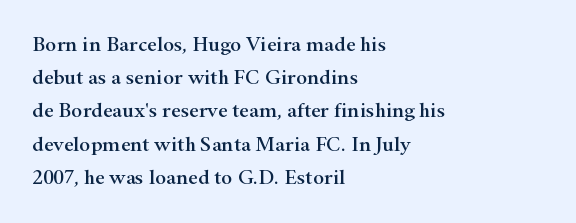
The tracking reads as untouched default to a designer's eye. Anything drawn beneath the words? Only blank space. Leading: standard. The lettering holds an erect, upright posture throughout.
